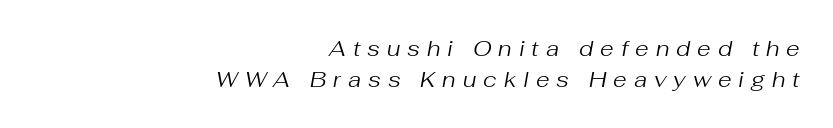
{"italic": "yes", "lean": "right", "slant_degrees": 10, "bold": "no", "underline": "no", "align": "right", "line_spacing": "normal", "line_spacing_ratio": 1.43, "letter_spacing": "wide", "letter_spacing_em": 0.32, "glyph_px": 22}
